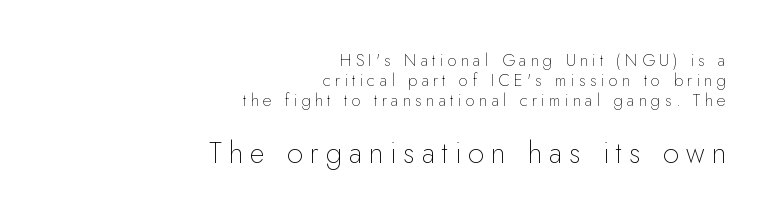
Words appear elongated and porous because spacing is wide. What kind of face is this? One without serifs — a sans. Which of the two is more prominent by size? The second, at the bottom. Characters remain perfectly vertical along every line.
